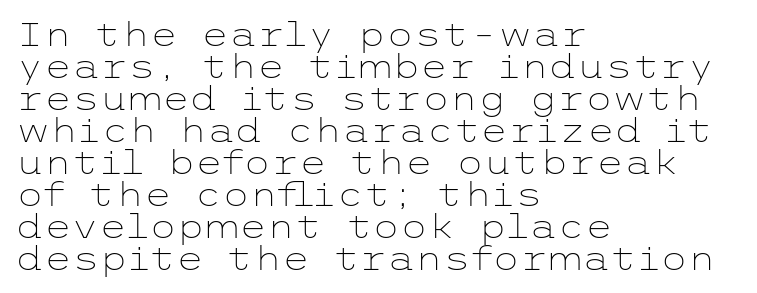
Q: Is the text bold? A: No.
Q: Is the text italic (slanted)? A: No, it is upright.
Q: Is the typeface a serif or a sans-serif typeface? A: Sans-serif.
Q: Is the text underlined? A: No.
Q: How is the paragraph aligned? A: Left-aligned.
Q: Is the spacing between letters normal or unusually wide? A: Normal.
Q: Is the spacing between lines tight, normal or loose? A: Tight.
Q: Width (condensed, normal, or wide)? A: Wide.
Q: Stroke contrast? A: Low.
Q: x-height? A: Medium.
